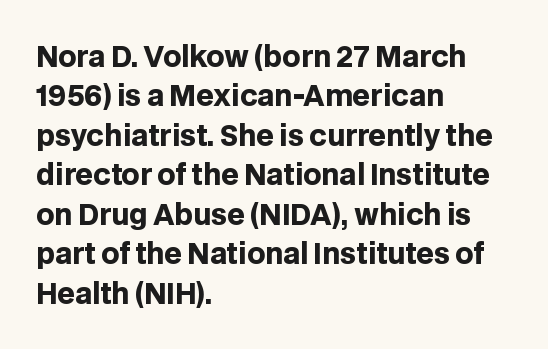
This rendering features lettering with no underline. The type sits square on the baseline with zero lean. Heavy, bold letterforms. Reading down the column, the eye jumps a familiar distance to each next line.
